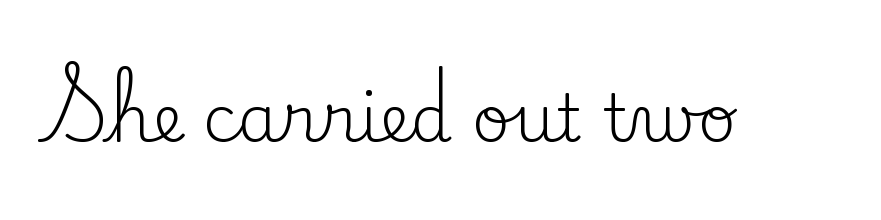
A typesetter would call this proportional, since set widths differ per character. The face looks like a standard text weight, possibly lighter. The font's upright variant was chosen for this text.
